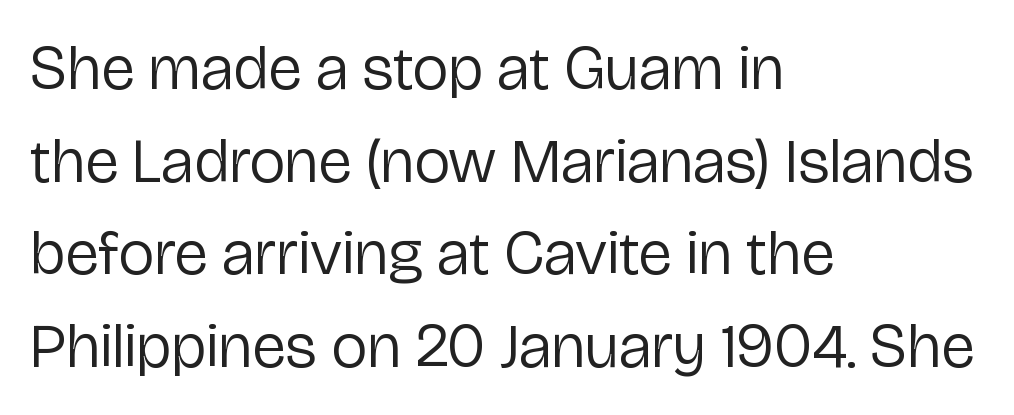
The horizontal fit of the characters is conventional and even. A classic flush-left, rag-right setting is used for this passage. Words float on clear page, feet unadorned. Ascenders rise straight up at ninety degrees.
